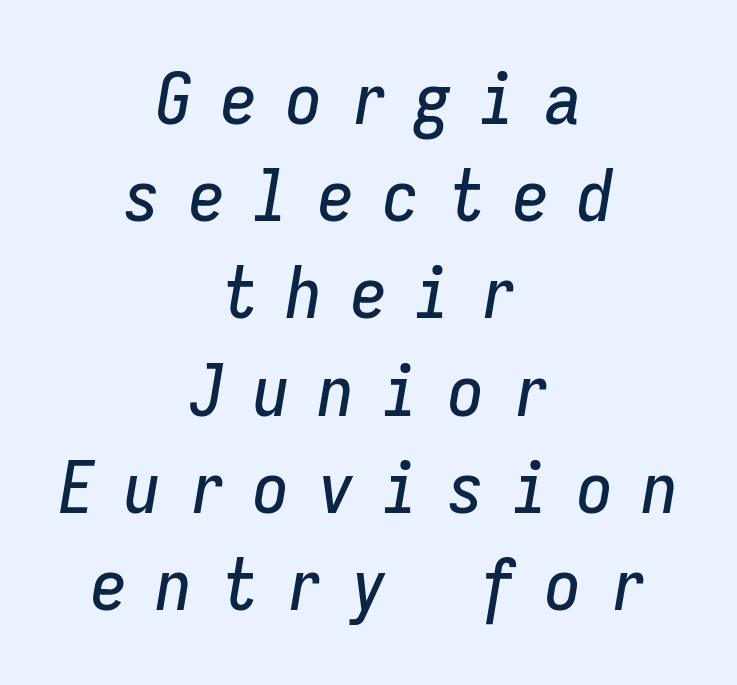
Q: Is the text italic (slanted)? A: Yes, it leans right by about 9 degrees.
Q: Is the text underlined? A: No.
Q: How is the paragraph aligned? A: Centered.
Q: Is the spacing between letters normal or unusually wide? A: Unusually wide.
Q: Is the spacing between lines tight, normal or loose? A: Normal.
Q: Width (condensed, normal, or wide)? A: Condensed.
Q: Stroke contrast? A: Low.
Q: x-height? A: Medium.
Q: Monospaced? A: Yes.
